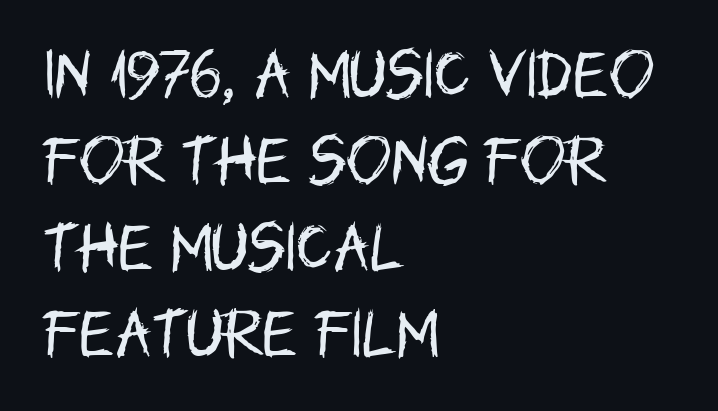
In terms of posture, this sample is upright. Each letter's strokes conclude bluntly, with no projecting serifs. This sample has the flowing, uneven cadence of proportional lettering. These lines stack with their left ends in a neat column.
